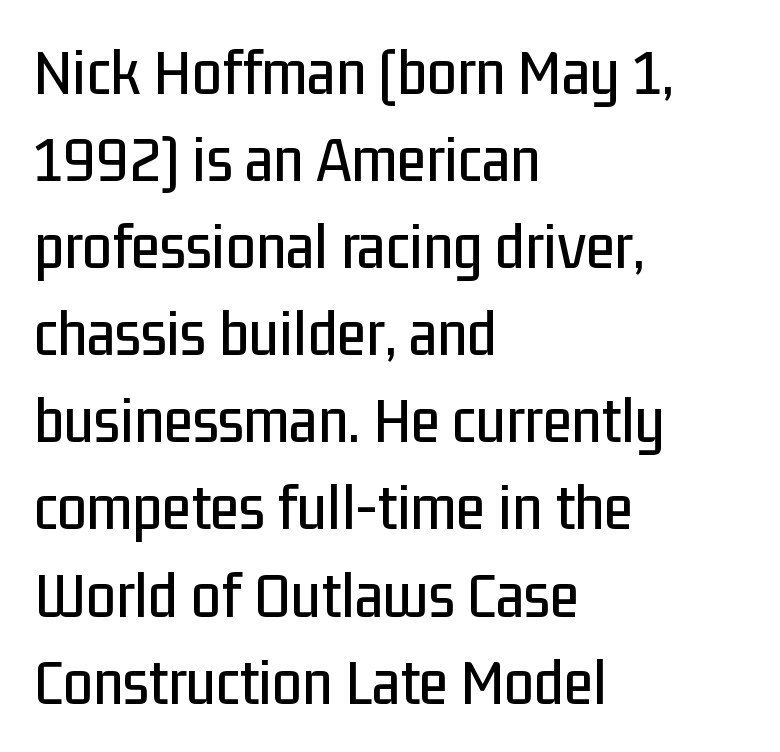
Is this a fixed-width face? No — the glyphs have proportional, varying widths. Between one letter and the next there's only the usual sliver of space. This sample uses a sans-serif face. All the whitespace from short lines collects on the right.
